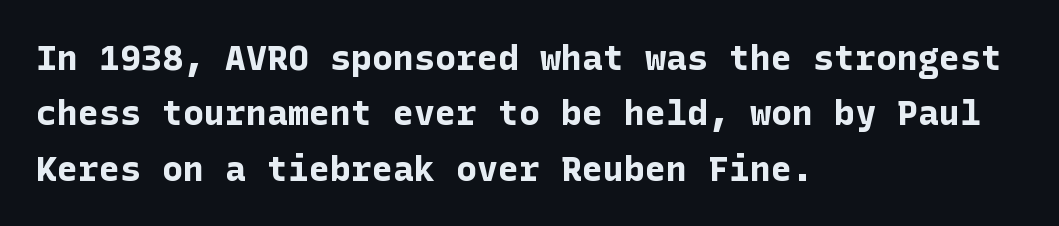
The image shows 35 px bold sans-serif type, upright; set left-aligned, normal line spacing (1.58x), normal letter spacing, not underlined; low stroke contrast and a medium x-height.
